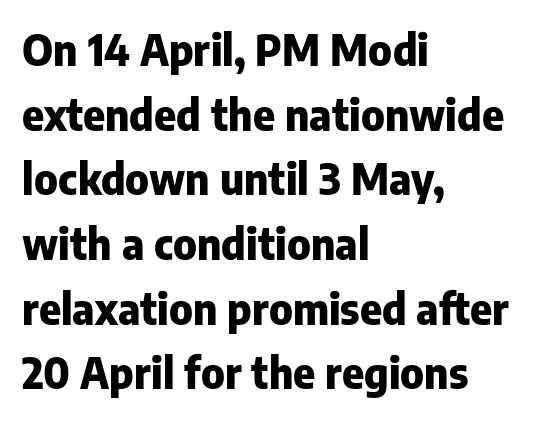
Check the space under the baseline: it is left empty. A typesetter would call this proportional, since set widths differ per character. Does the leading feel generous? No, just average. The type sits square on the baseline with zero lean.
